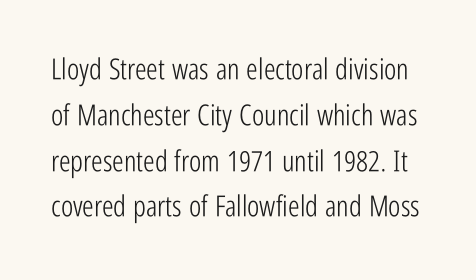
This sample uses a sans-serif face. The passage shown is not underscored anywhere. You could not count columns in this text — the font is proportionally spaced. Quick note: not italic, upright. Baseline-to-baseline distance is the conventional proportion of letter height. Is the type heavy? It reads as light-to-regular instead.
